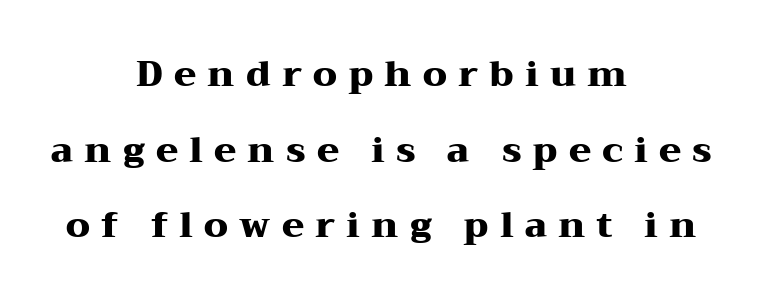
The image shows 36 px heavy, wide serif type, upright; set centered, loose line spacing (2.1x), unusually wide letter spacing (+0.31 em), not underlined; medium stroke contrast and a medium x-height.
